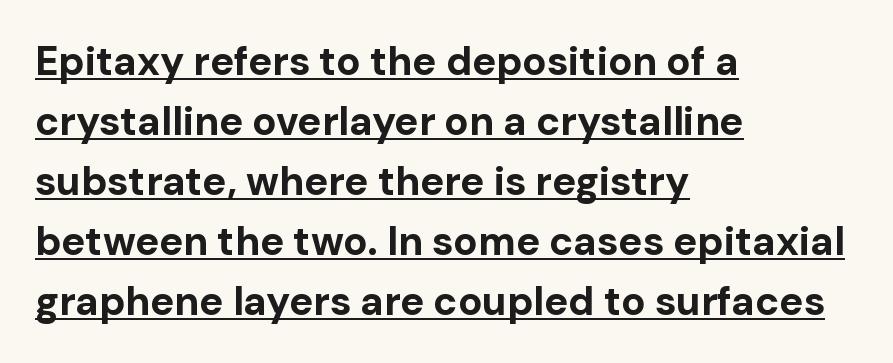
Q: Is the text bold? A: Yes.
Q: Is the text italic (slanted)? A: No, it is upright.
Q: Is the typeface a serif or a sans-serif typeface? A: Sans-serif.
Q: Is the text underlined? A: Yes.
Q: How is the paragraph aligned? A: Left-aligned.
Q: Is the spacing between letters normal or unusually wide? A: Normal.
Q: Is the spacing between lines tight, normal or loose? A: Normal.
Q: Width (condensed, normal, or wide)? A: Normal.
Q: Stroke contrast? A: Low.
Q: x-height? A: Medium.
Q: Monospaced? A: No.
